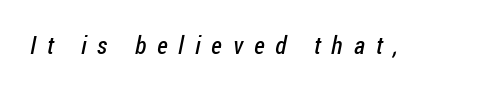
{"bold": "no", "underline": "no", "letter_spacing": "wide", "letter_spacing_em": 0.44, "glyph_px": 25}
